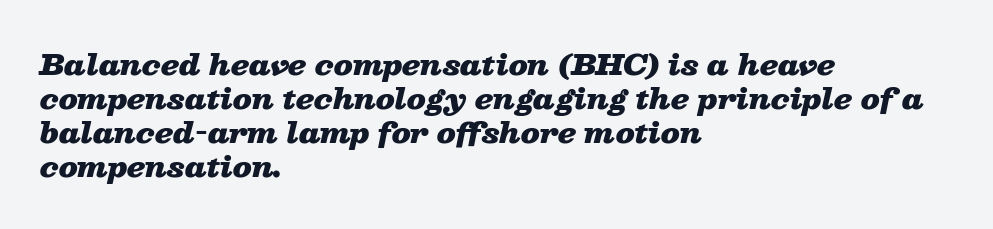
The image shows 28 px heavy, wide type, italic (leaning right); set left-aligned, line spacing 1.21x, normal letter spacing, not underlined; low stroke contrast and a medium x-height.
